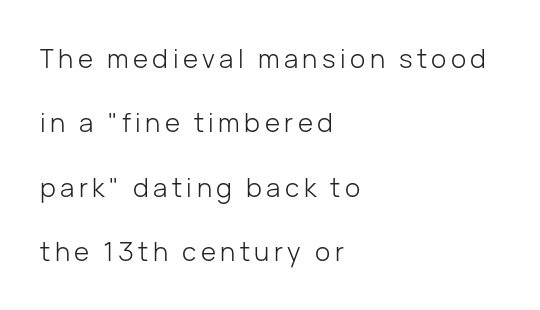
The letterforms sit at book weight or below. Bare-footed words on every line. Airy leading. The type sits square on the baseline with zero lean. Notice how the passage keeps a crisp vertical edge on the left only.
